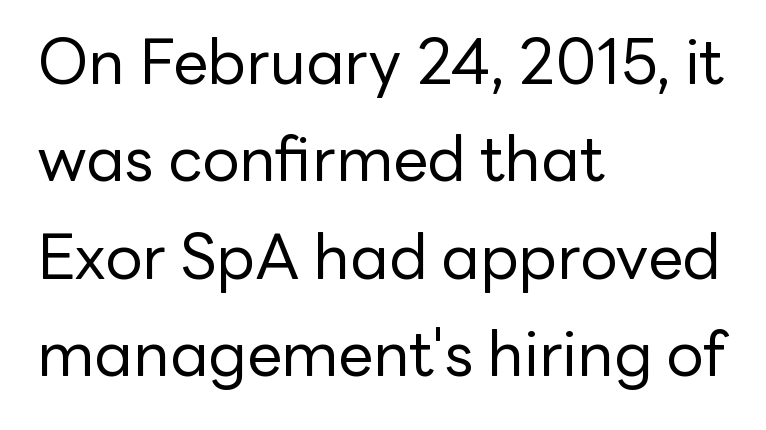
The image shows 62 px regular-weight sans-serif type, upright; set left-aligned, normal line spacing (1.57x), normal letter spacing, not underlined; low stroke contrast and a medium x-height.
